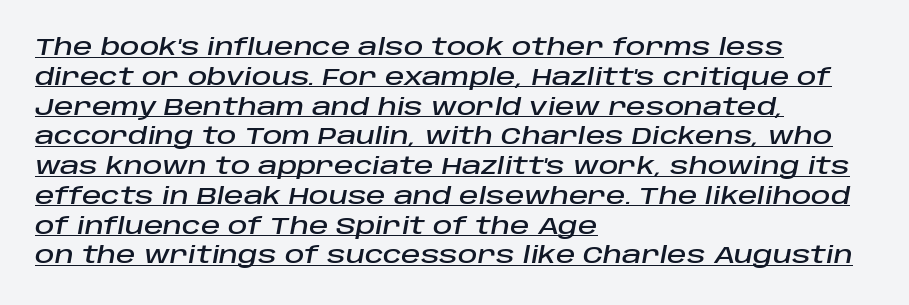
The image shows 24 px text type, italic (leaning right); set left-aligned, line spacing 1.24x, normal letter spacing, underlined.
